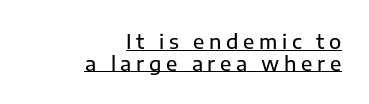
Q: Is the text italic (slanted)? A: No, it is upright.
Q: Is the text underlined? A: Yes.
Q: How is the paragraph aligned? A: Right-aligned.
Q: Is the spacing between letters normal or unusually wide? A: Unusually wide.
Q: Is the spacing between lines tight, normal or loose? A: Tight.
